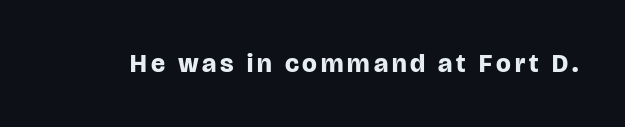
Q: Is the text bold? A: Yes.
Q: Is the text italic (slanted)? A: No, it is upright.
Q: Is the text underlined? A: No.
